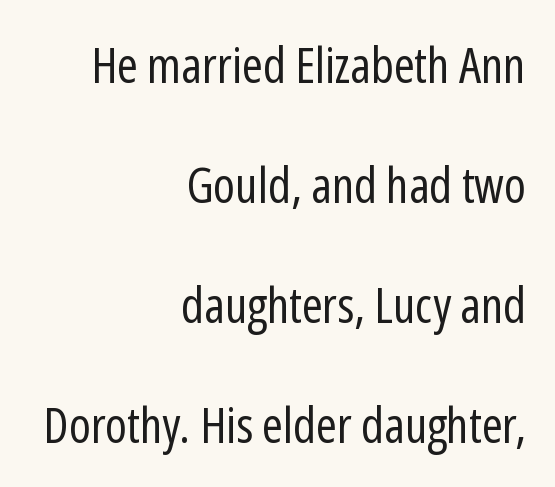
{"serif": "no", "italic": "no", "bold": "no", "weight": "regular", "width": "condensed", "stroke_contrast": "low", "x_height": "medium", "monospaced": "no", "underline": "no", "align": "right", "line_spacing": "loose", "line_spacing_ratio": 2.4, "letter_spacing": "normal", "letter_spacing_em": 0.0, "glyph_px": 50}
